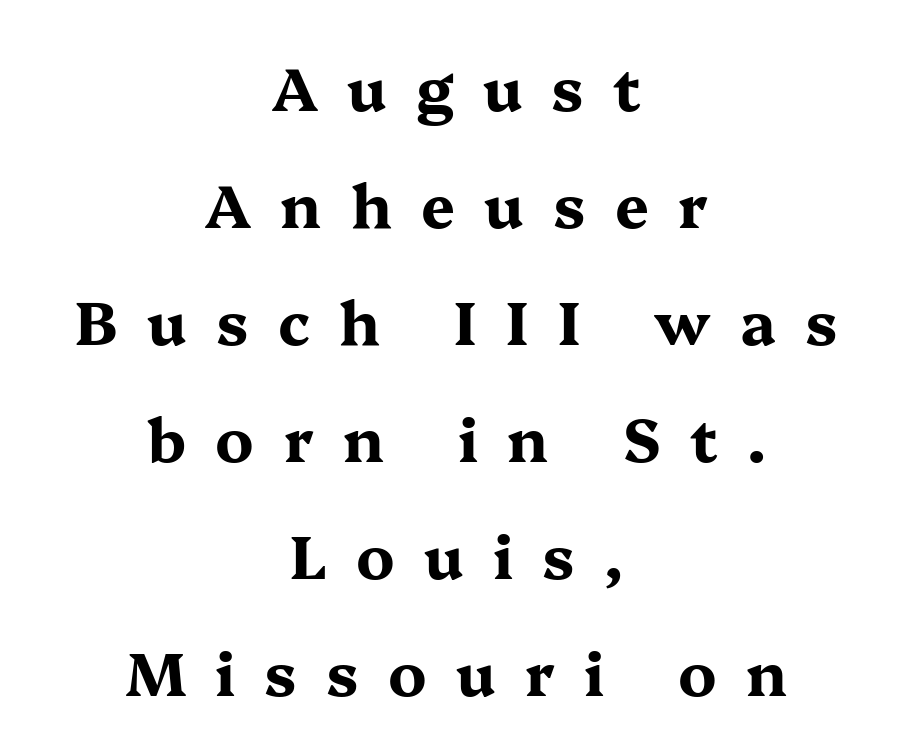
The image shows 60 px bold, wide serif type, upright; set centered, loose line spacing (1.95x), unusually wide letter spacing (+0.49 em), not underlined; medium stroke contrast and a medium x-height.
